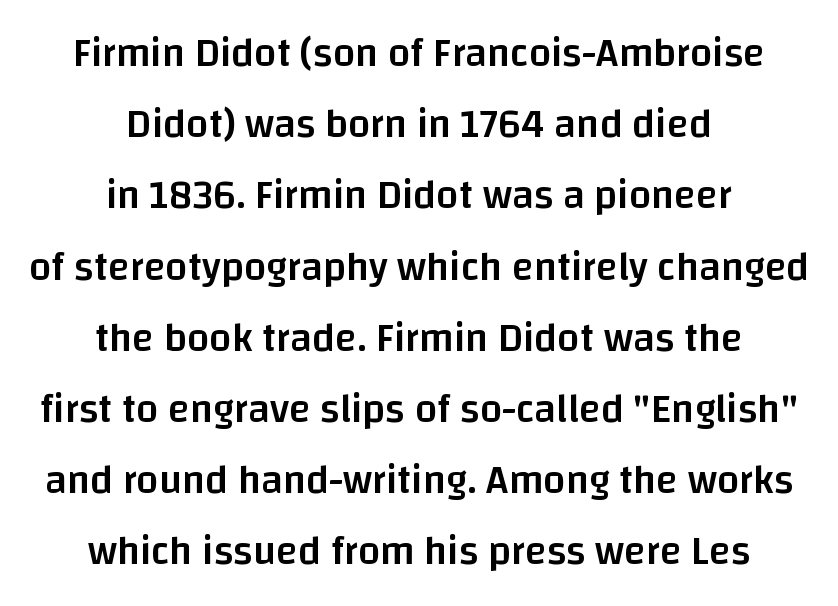
Q: Is the text bold? A: Semi-bold.
Q: Is the text italic (slanted)? A: No, it is upright.
Q: Is the typeface a serif or a sans-serif typeface? A: Sans-serif.
Q: Is the text underlined? A: No.
Q: How is the paragraph aligned? A: Centered.
Q: Is the spacing between letters normal or unusually wide? A: Normal.
Q: Width (condensed, normal, or wide)? A: Normal.
Q: Stroke contrast? A: Low.
Q: x-height? A: Large.
Q: Monospaced? A: No.
